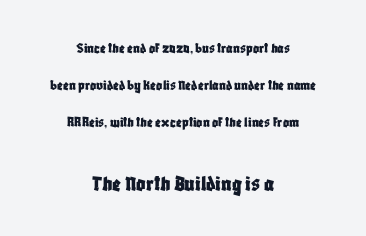
{"italic": "no", "underline": "no", "align": "center", "line_spacing": "loose", "line_spacing_ratio": 2.47, "letter_spacing": "normal", "letter_spacing_em": 0.0, "larger_block": "second", "size_ratio": 1.53, "glyph_px": 23}
